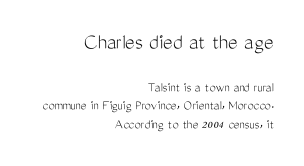
Q: Is the text bold? A: No.
Q: Is the text italic (slanted)? A: No, it is upright.
Q: Is the text underlined? A: No.
Q: How is the paragraph aligned? A: Right-aligned.
Q: Is the spacing between letters normal or unusually wide? A: Normal.
Q: Is the spacing between lines tight, normal or loose? A: Normal.
Q: Which block of text is set in a larger size, the first (top) or the second (bottom)? A: The first (top) one.
